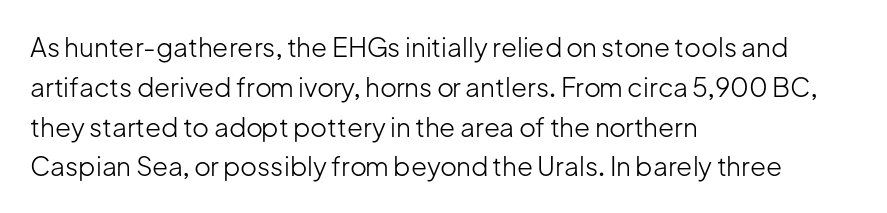
{"italic": "no", "bold": "no", "underline": "no", "align": "left", "line_spacing": "normal", "line_spacing_ratio": 1.53, "letter_spacing": "normal", "letter_spacing_em": 0.0, "glyph_px": 26}
